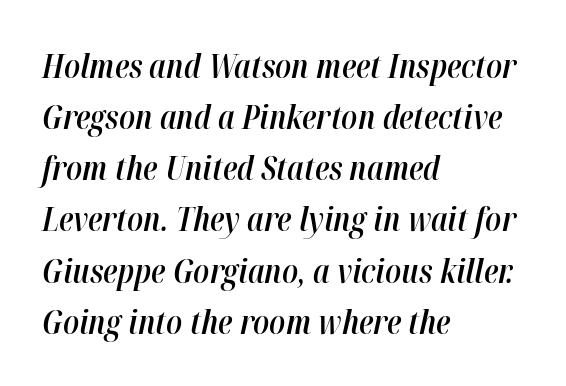
Q: Is the text bold? A: Semi-bold.
Q: Is the text italic (slanted)? A: Yes, it leans right by about 12 degrees.
Q: Is the text underlined? A: No.
Q: How is the paragraph aligned? A: Left-aligned.
Q: Is the spacing between letters normal or unusually wide? A: Normal.
Q: Is the spacing between lines tight, normal or loose? A: Normal.
Q: Width (condensed, normal, or wide)? A: Condensed.
Q: Stroke contrast? A: High.
Q: x-height? A: Medium.
Q: Monospaced? A: No.
